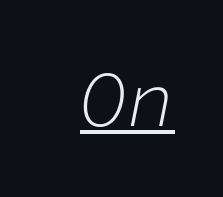
The image shows 78 px light type, italic (leaning right), monospaced; set right-aligned, normal letter spacing, underlined; low stroke contrast and a medium x-height.
